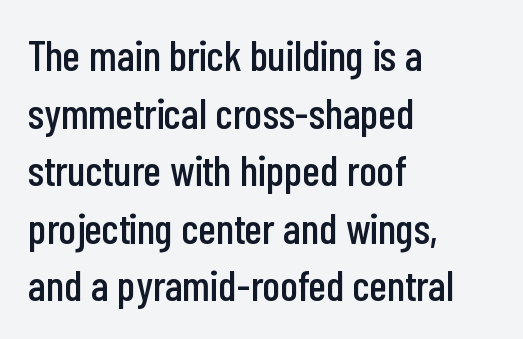
{"serif": "no", "italic": "no", "width": "condensed", "stroke_contrast": "low", "x_height": "medium", "monospaced": "no", "underline": "no", "align": "left", "line_spacing": "normal", "line_spacing_ratio": 1.34, "letter_spacing": "normal", "letter_spacing_em": 0.0, "glyph_px": 43}
